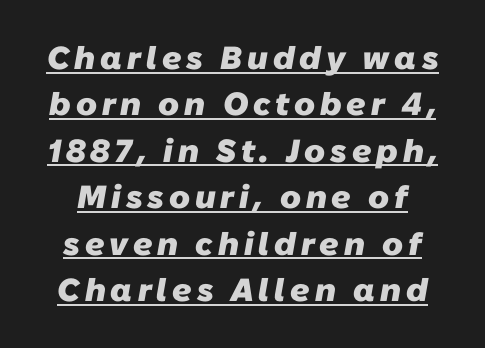
The image shows 32 px heavy sans-serif type; set normal line spacing (1.45x), underlined; low stroke contrast and a medium x-height.
